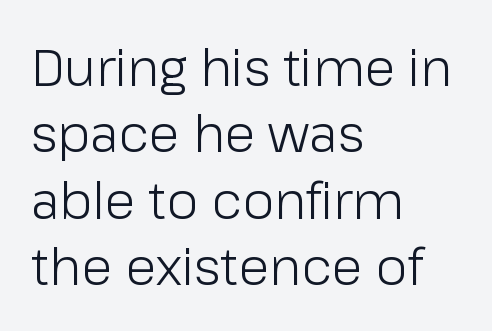
{"serif": "no", "italic": "no", "bold": "no", "weight": "light", "width": "normal", "stroke_contrast": "low", "x_height": "medium", "monospaced": "no", "underline": "no", "align": "left", "line_spacing": "normal", "line_spacing_ratio": 1.3, "letter_spacing": "normal", "letter_spacing_em": 0.0, "glyph_px": 51}
